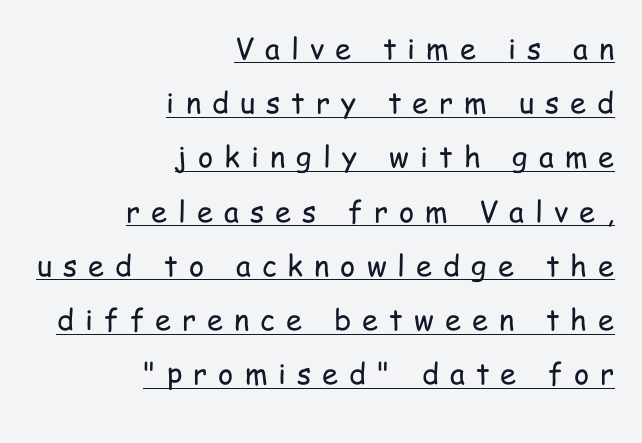
Alignment: flush right. Look at the tracking — it's clearly loosened, letters drifting apart. The font is comparable to plain body text, perhaps lighter. Has an underline been added? It has. A typesetter would label this face a sans. Is there any slant? The stems are plumb.
